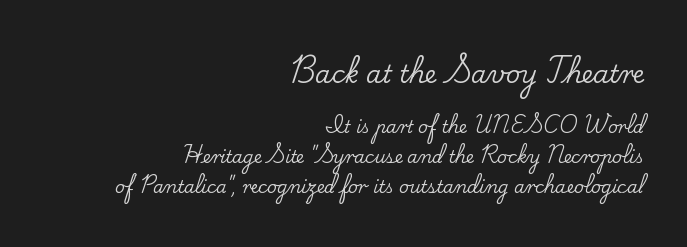
The image shows 25 px text type; set right-aligned, line spacing 1.74x, normal letter spacing, not underlined; the first (top) block is 1.47x larger.
